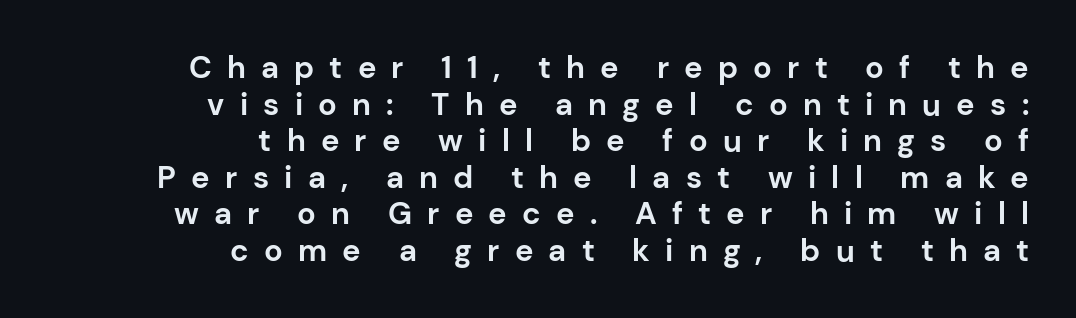
Q: Is the text bold? A: Yes.
Q: Is the text italic (slanted)? A: No, it is upright.
Q: Is the typeface a serif or a sans-serif typeface? A: Sans-serif.
Q: Is the text underlined? A: No.
Q: How is the paragraph aligned? A: Right-aligned.
Q: Is the spacing between letters normal or unusually wide? A: Unusually wide.
Q: Width (condensed, normal, or wide)? A: Normal.
Q: Stroke contrast? A: Low.
Q: x-height? A: Medium.
Q: Monospaced? A: No.
